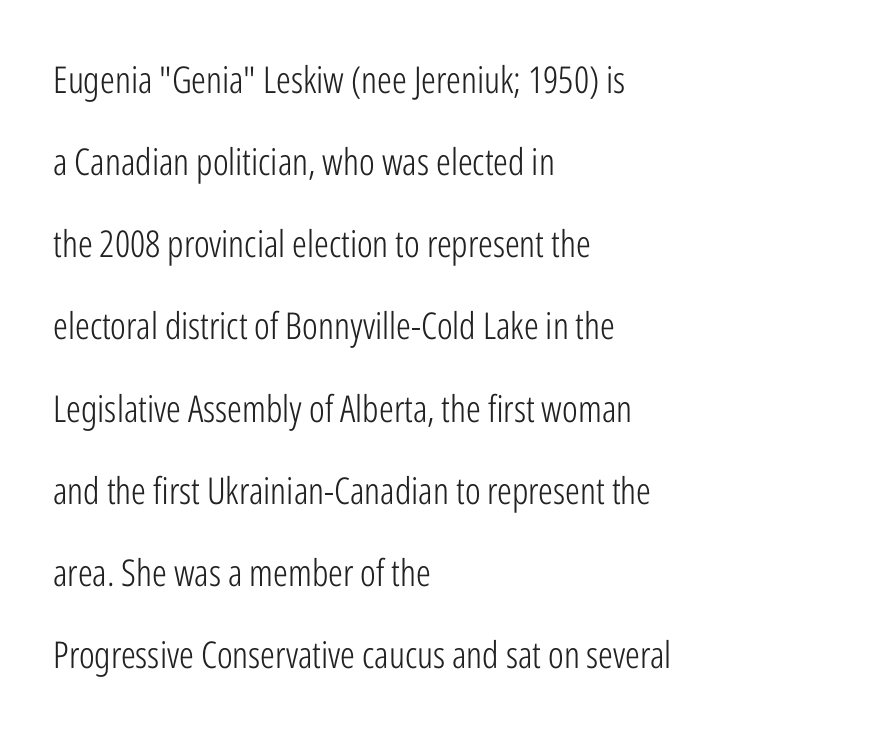
{"serif": "no", "italic": "no", "bold": "no", "weight": "light", "width": "condensed", "stroke_contrast": "low", "x_height": "medium", "monospaced": "no", "underline": "no", "align": "left", "line_spacing": "loose", "line_spacing_ratio": 2.22, "letter_spacing": "normal", "letter_spacing_em": 0.0, "glyph_px": 37}
